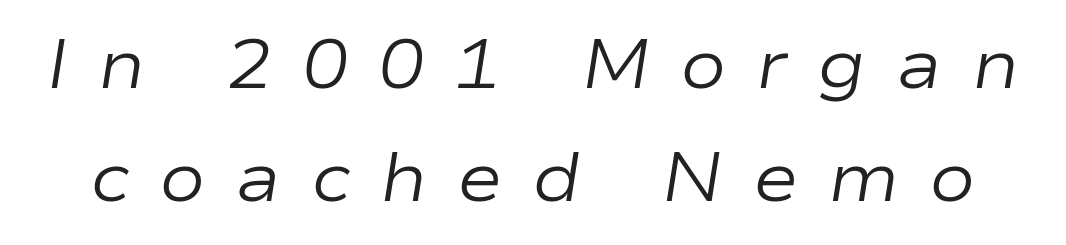
Does the lettering tilt? It does — this is italic. The weight would be labelled regular, book, light, or lighter still. Each letter keeps its own natural width here, so spacing adapts to shape. Students, observe: this is what conventionally led text looks like.
